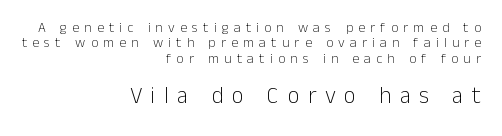
The image shows 23 px text type, upright; set right-aligned, tight line spacing (1.09x), unusually wide letter spacing (+0.37 em), not underlined; the second (bottom) block is 1.64x larger.
